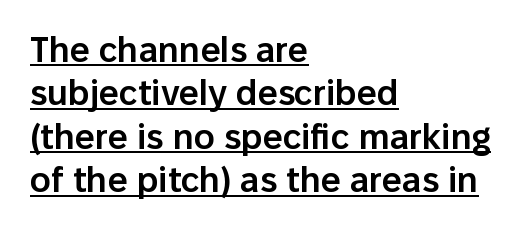
{"serif": "no", "italic": "no", "bold": "semi", "weight": "semibold", "width": "normal", "stroke_contrast": "low", "x_height": "medium", "monospaced": "no", "underline": "yes", "align": "left", "line_spacing_ratio": 1.24, "letter_spacing": "normal", "letter_spacing_em": 0.0, "glyph_px": 35}
